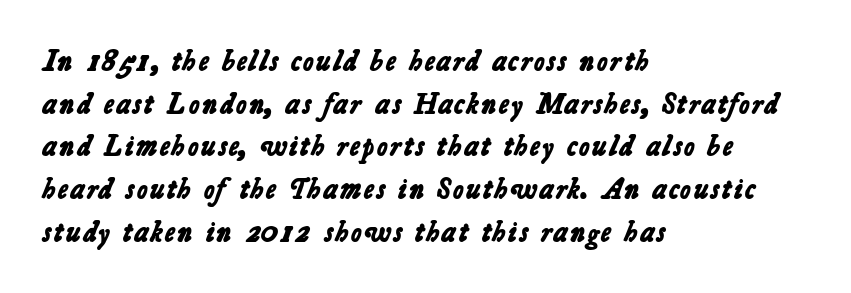
The typesetting leans heavy: a genuine bold. The letterforms sit shoulder to shoulder at normal distance. This block has exactly the height ordinary leading produces. Spacing verdict: proportional, widths tailored to each character.
